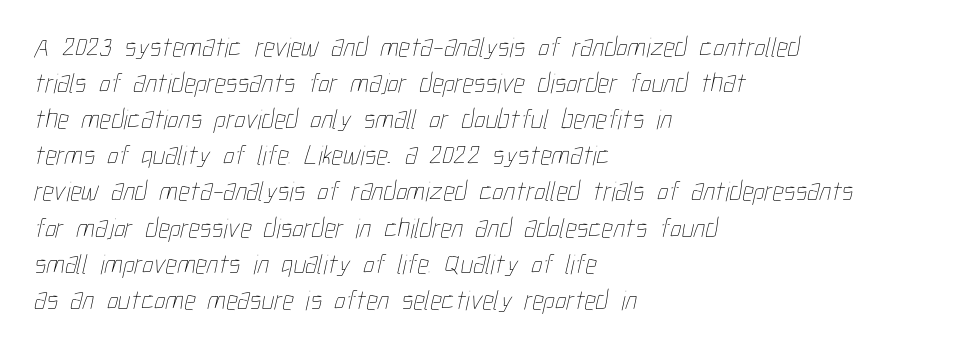
The image shows 28 px thin, condensed type; set left-aligned, normal line spacing (1.29x), normal letter spacing, not underlined; low stroke contrast and a medium x-height.
